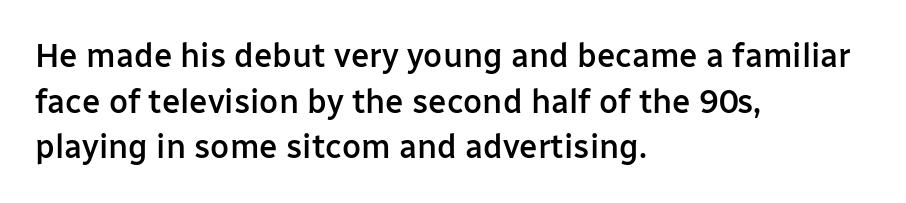
{"serif": "no", "italic": "no", "bold": "semi", "weight": "semibold", "width": "normal", "stroke_contrast": "low", "x_height": "medium", "monospaced": "no", "underline": "no", "align": "left", "line_spacing": "normal", "line_spacing_ratio": 1.38, "letter_spacing": "normal", "letter_spacing_em": 0.0, "glyph_px": 33}
